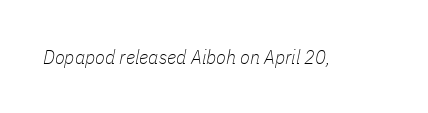
No heavy texture on the line: the type isn't bold. Words appear dense and cohesive because spacing is normal. The foot of each line stays bare and open. Does the lettering tilt? It does — this is italic.
